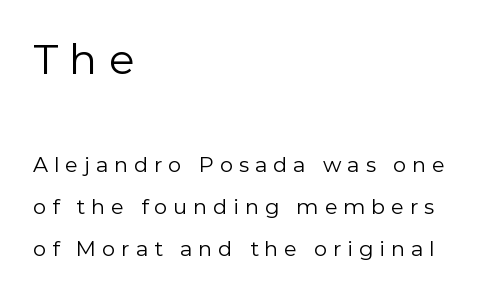
Q: Is the text bold? A: No.
Q: Is the text italic (slanted)? A: No, it is upright.
Q: Is the typeface a serif or a sans-serif typeface? A: Sans-serif.
Q: Is the text underlined? A: No.
Q: How is the paragraph aligned? A: Left-aligned.
Q: Is the spacing between letters normal or unusually wide? A: Unusually wide.
Q: Is the spacing between lines tight, normal or loose? A: Loose.
Q: Which block of text is set in a larger size, the first (top) or the second (bottom)? A: The first (top) one.
Q: Width (condensed, normal, or wide)? A: Normal.
Q: Stroke contrast? A: Low.
Q: x-height? A: Medium.
Q: Monospaced? A: No.
